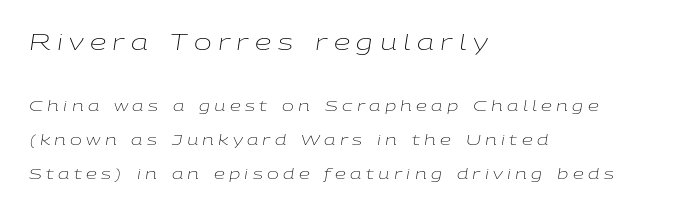
Q: Is the text bold? A: No.
Q: Is the text italic (slanted)? A: Yes, it leans right by about 9 degrees.
Q: Is the text underlined? A: No.
Q: How is the paragraph aligned? A: Left-aligned.
Q: Is the spacing between letters normal or unusually wide? A: Unusually wide.
Q: Is the spacing between lines tight, normal or loose? A: Loose.
Q: Which block of text is set in a larger size, the first (top) or the second (bottom)? A: The first (top) one.
